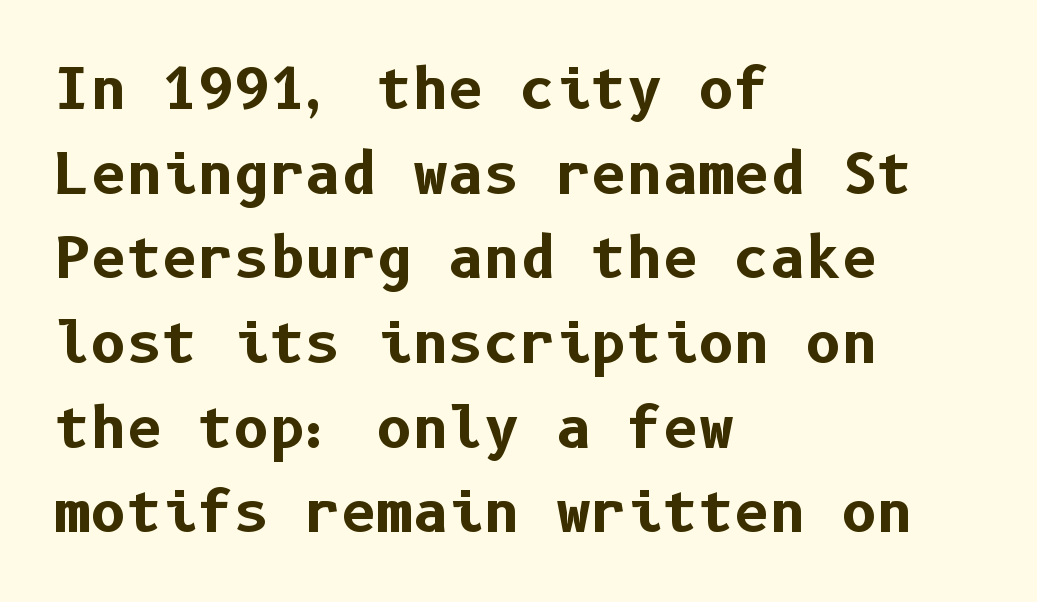
Q: Is the text bold? A: Yes.
Q: Is the text italic (slanted)? A: No, it is upright.
Q: Is the typeface a serif or a sans-serif typeface? A: Sans-serif.
Q: Is the text underlined? A: No.
Q: How is the paragraph aligned? A: Left-aligned.
Q: Is the spacing between letters normal or unusually wide? A: Normal.
Q: Is the spacing between lines tight, normal or loose? A: Normal.
Q: Width (condensed, normal, or wide)? A: Normal.
Q: Stroke contrast? A: Low.
Q: x-height? A: Medium.
